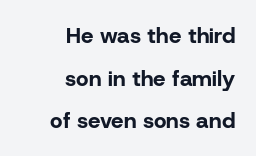
{"italic": "no", "bold": "yes", "underline": "no", "align": "right", "line_spacing": "loose", "line_spacing_ratio": 1.94, "letter_spacing": "normal", "letter_spacing_em": 0.0, "glyph_px": 22}
